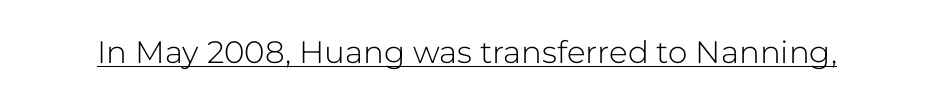
The image shows 31 px light sans-serif type, upright; set normal letter spacing, underlined; low stroke contrast and a medium x-height.
